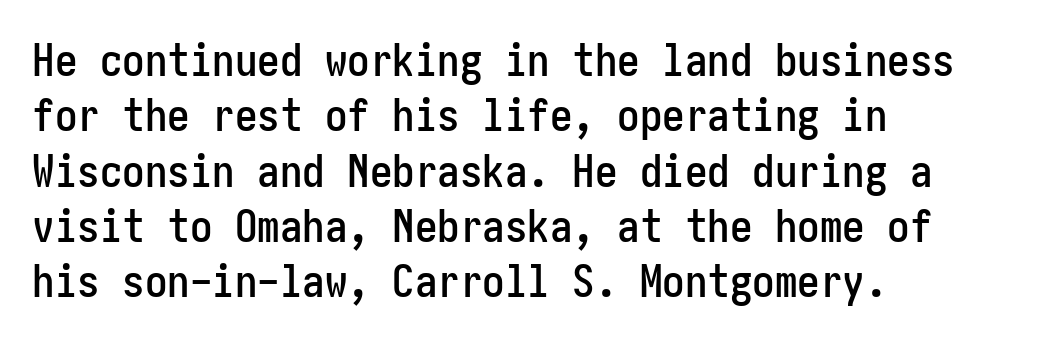
Q: Is the text italic (slanted)? A: No, it is upright.
Q: Is the typeface a serif or a sans-serif typeface? A: Sans-serif.
Q: Is the text underlined? A: No.
Q: How is the paragraph aligned? A: Left-aligned.
Q: Is the spacing between letters normal or unusually wide? A: Normal.
Q: Width (condensed, normal, or wide)? A: Condensed.
Q: Stroke contrast? A: Low.
Q: x-height? A: Medium.
